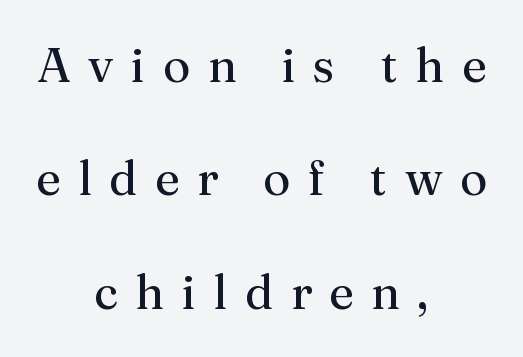
{"serif": "yes", "italic": "no", "bold": "no", "weight": "regular", "width": "normal", "stroke_contrast": "medium", "x_height": "medium", "monospaced": "no", "underline": "no", "align": "center", "line_spacing": "loose", "line_spacing_ratio": 2.36, "letter_spacing": "wide", "letter_spacing_em": 0.37, "glyph_px": 48}
